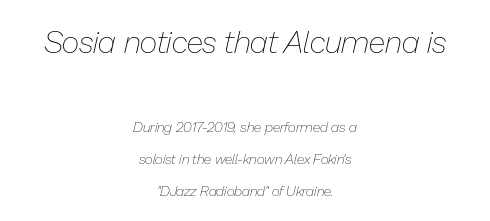
{"italic": "yes", "lean": "right", "slant_degrees": 13, "bold": "no", "weight": "thin", "width": "normal", "stroke_contrast": "low", "x_height": "medium", "monospaced": "no", "underline": "no", "align": "center", "line_spacing": "loose", "line_spacing_ratio": 2.29, "letter_spacing": "normal", "letter_spacing_em": 0.0, "larger_block": "first", "size_ratio": 2.21, "glyph_px": 31}
